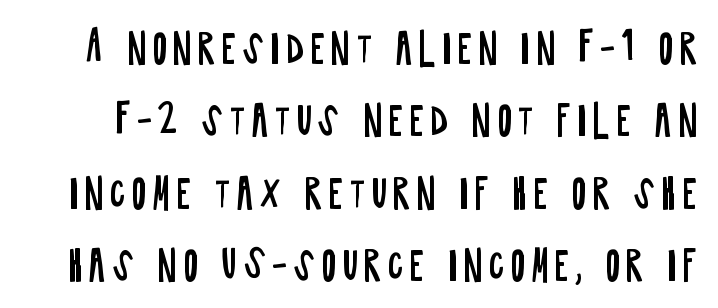
Underlining? Definitely not there. The type sits square on the baseline with zero lean. On a weight scale, this lands at 450 or below. Are there feet on the stems? There aren't — it's a sans.
